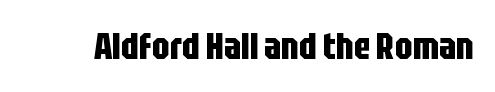
Q: Is the text bold? A: Yes.
Q: Is the text italic (slanted)? A: No, it is upright.
Q: Is the typeface a serif or a sans-serif typeface? A: Sans-serif.
Q: Is the text underlined? A: No.
Q: Is the spacing between letters normal or unusually wide? A: Normal.
Q: Width (condensed, normal, or wide)? A: Condensed.
Q: Stroke contrast? A: Low.
Q: x-height? A: Large.
Q: Monospaced? A: No.
